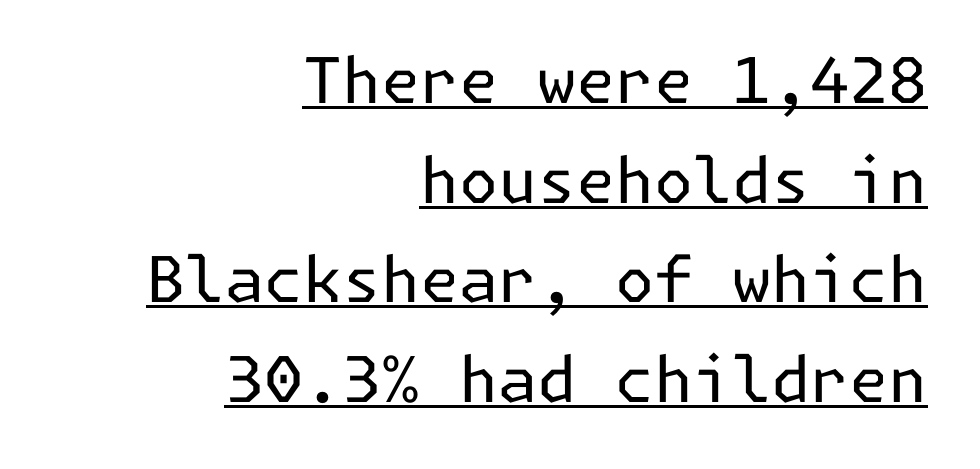
{"serif": "no", "italic": "no", "bold": "no", "weight": "regular", "width": "normal", "stroke_contrast": "low", "x_height": "medium", "underline": "yes", "align": "right", "line_spacing": "normal", "line_spacing_ratio": 1.58, "letter_spacing": "normal", "letter_spacing_em": 0.0, "glyph_px": 63}
